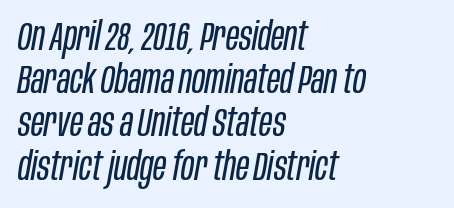
Each line starts at the same left margin while the right side varies. Standard letterfit; no display-style spreading of the glyphs. The face used here is proportionally spaced, like ordinary book or web type. A clean baseline with only descenders dipping below it.
